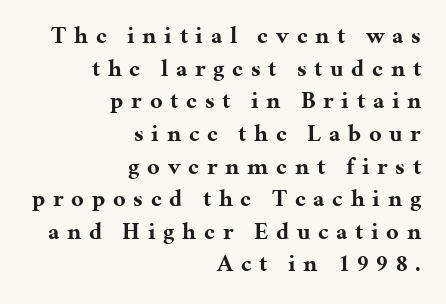
Ascenders rise straight up at ninety degrees. Rule under the text: the space is simply empty. The leading is moderate, giving the passage an even texture. Typesetter's note: full bold, strokes at maximum text heaviness. Look at the tracking — it's clearly loosened, letters drifting apart.
